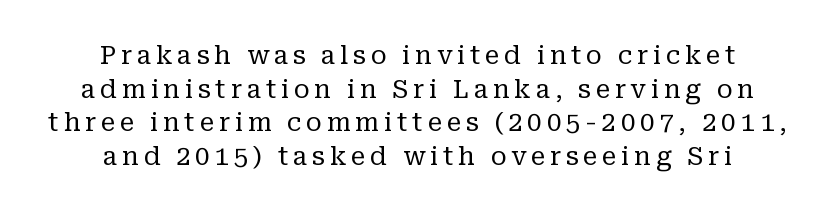
The image shows 26 px text type, upright; set centered, normal line spacing (1.29x), not underlined.
